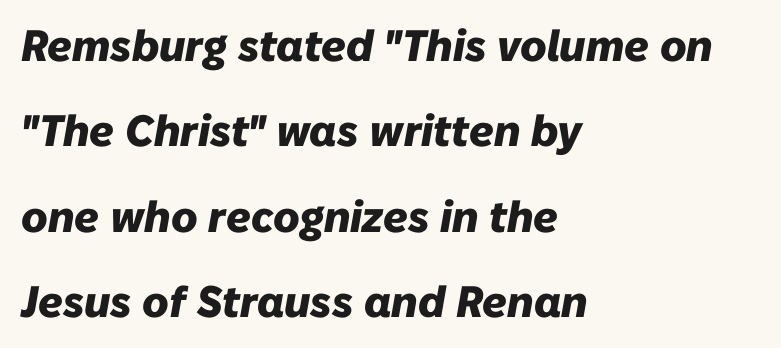
{"italic": "yes", "lean": "right", "slant_degrees": 10, "bold": "yes", "weight": "heavy", "width": "normal", "stroke_contrast": "low", "x_height": "medium", "monospaced": "no", "underline": "no", "align": "left", "line_spacing": "loose", "line_spacing_ratio": 1.94, "letter_spacing": "normal", "letter_spacing_em": 0.0, "glyph_px": 44}
